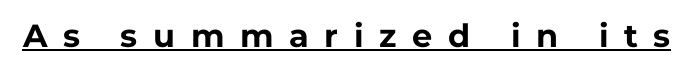
{"serif": "no", "italic": "no", "bold": "yes", "weight": "bold", "width": "normal", "stroke_contrast": "low", "x_height": "medium", "monospaced": "no", "underline": "yes", "letter_spacing": "wide", "letter_spacing_em": 0.49, "glyph_px": 32}
